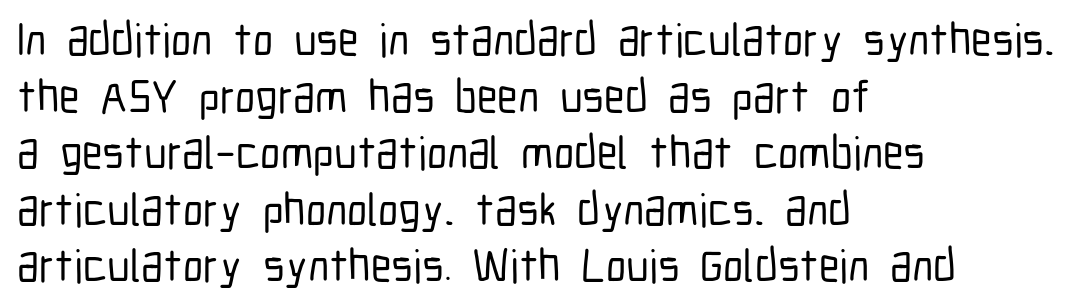
Do the characters align in a grid? No, the font is proportional. The face used here is rendered with its standard letterfit. All the whitespace from short lines collects on the right. What kind of face is this? One without serifs — a sans. Posture: upright roman.
